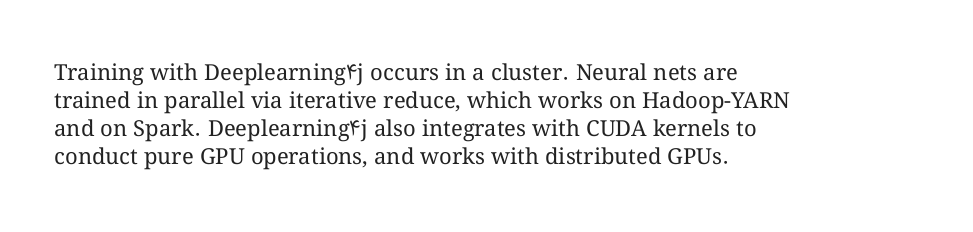
Normally led — the rows are evenly, conventionally spaced. Underlining? Definitely not there. The axis of the letterforms is exactly vertical. The passage is arranged the way most books set body copy — flush left. Default kerning and tracking; the words read as compact shapes.
